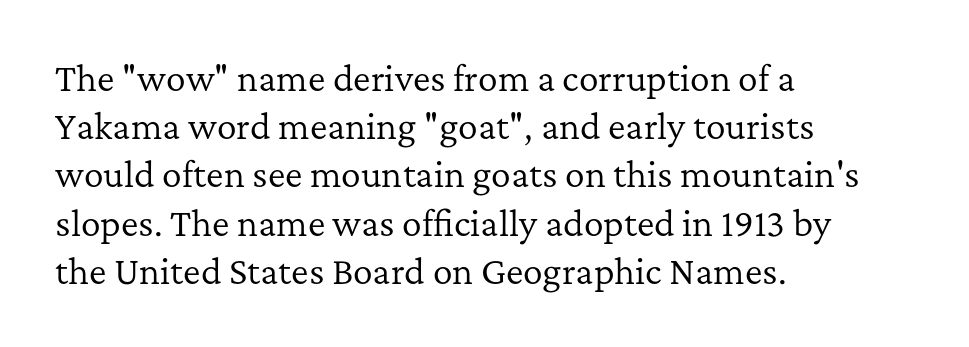
The image shows 33 px regular-weight serif type, upright; set left-aligned, normal line spacing (1.46x), normal letter spacing, not underlined; low stroke contrast and a medium x-height.
